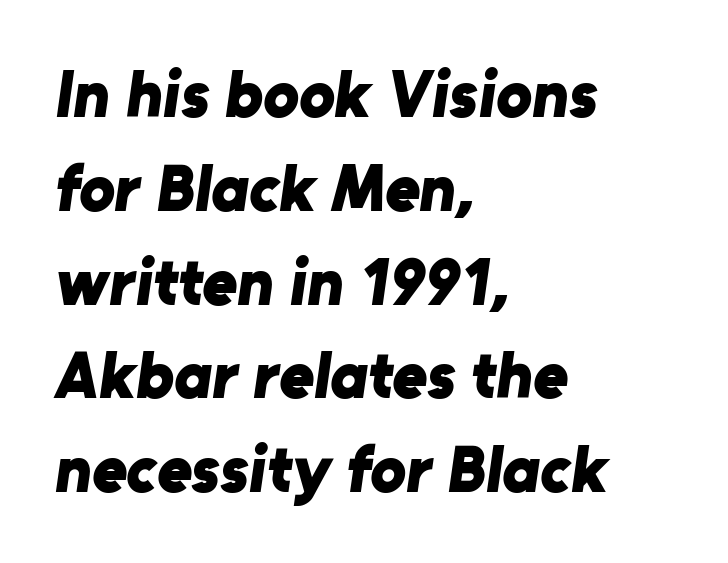
Alignment: flush left. The space directly below the letters is spotless. Each new line begins a customary step beneath the previous one. Observe the ordinary spacing: letters are neighbours, not strangers. This is sans-serif lettering, the kind often seen on screens and signage. A full-strength bold gives these letters their thick strokes.
